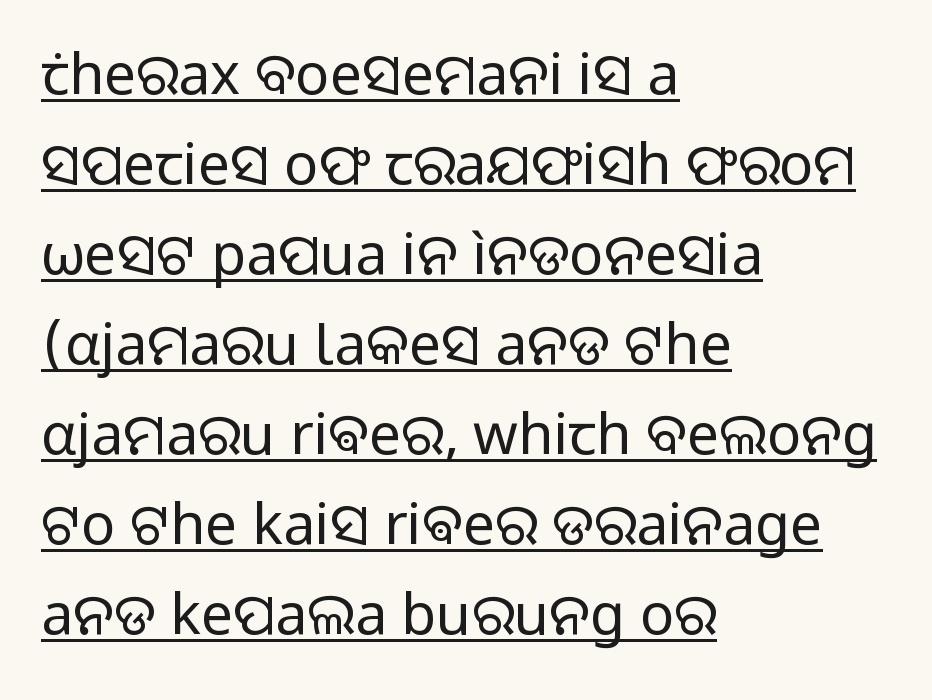
{"serif": "no", "italic": "no", "bold": "no", "weight": "regular", "width": "normal", "stroke_contrast": "low", "x_height": "medium", "monospaced": "no", "underline": "yes", "align": "left", "line_spacing": "normal", "line_spacing_ratio": 1.58, "letter_spacing": "normal", "letter_spacing_em": 0.0, "glyph_px": 57}
